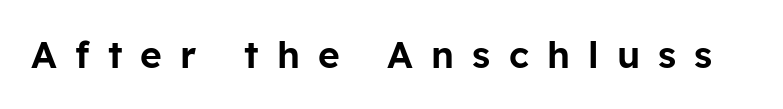
{"serif": "no", "italic": "no", "width": "normal", "stroke_contrast": "low", "x_height": "medium", "monospaced": "no", "underline": "no", "letter_spacing": "wide", "letter_spacing_em": 0.49, "glyph_px": 37}
